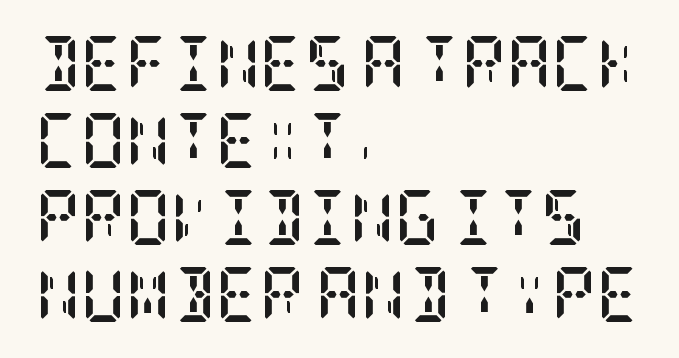
The image shows 55 px semibold, condensed serif type, upright; set left-aligned, normal line spacing (1.4x), normal letter spacing, not underlined; low stroke contrast and a large x-height.
